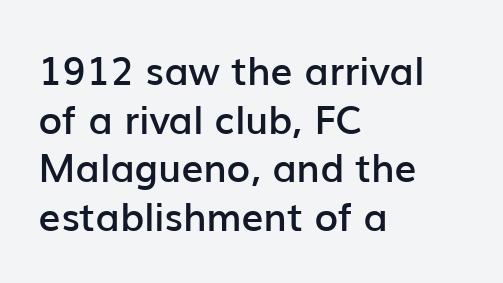
Decoration check: the copy has no underline. You can tell from the bare stems that sans-serif type was used. Typesetter's note: demi weight, one step under bold. It's the straight-up-and-down kind of type. The rendering anchors every line to the left-hand side.
